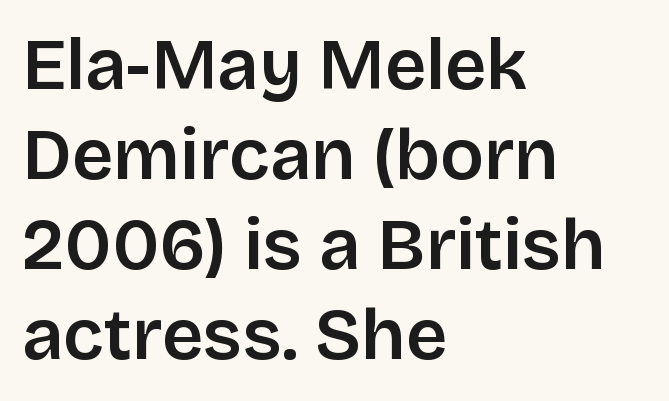
The image shows 72 px semibold sans-serif type, upright; set left-aligned, normal line spacing (1.25x), normal letter spacing, not underlined; low stroke contrast and a large x-height.
